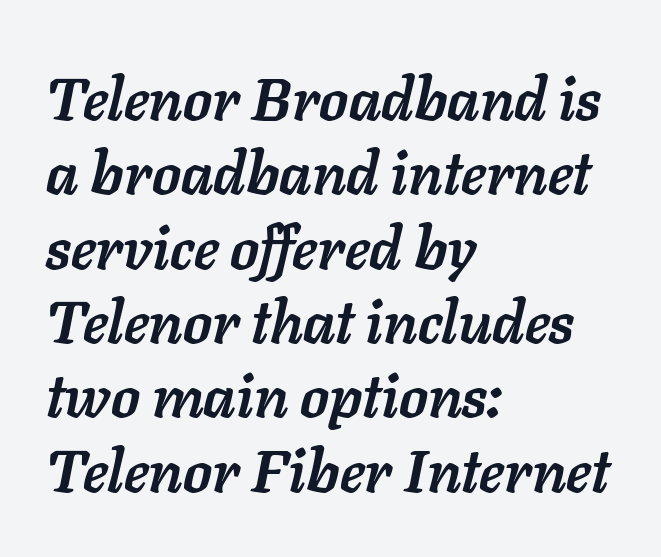
This sample has the flowing, uneven cadence of proportional lettering. Does extra space separate the letters? No, they use regular spacing. A full-strength bold gives these letters their thick strokes. Alignment: flush left.
